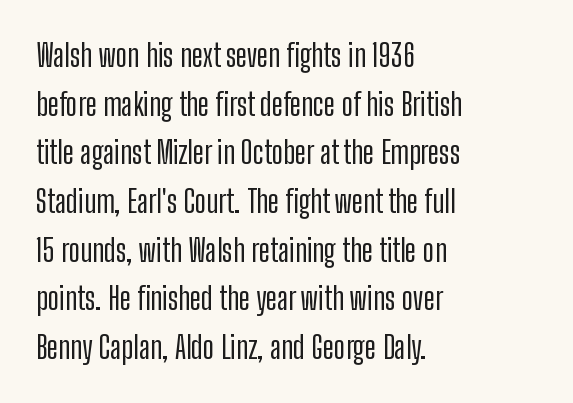
{"serif": "no", "italic": "no", "width": "condensed", "stroke_contrast": "low", "x_height": "medium", "monospaced": "no", "underline": "no", "align": "left", "line_spacing": "normal", "line_spacing_ratio": 1.57, "letter_spacing": "normal", "letter_spacing_em": 0.0, "glyph_px": 31}
